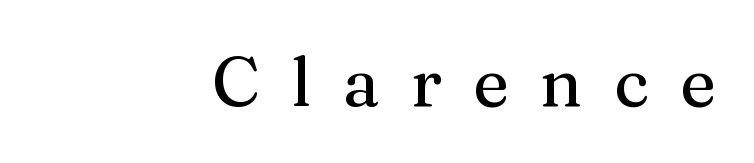
Tracking value appears strongly positive — letters spread wide. Is this a fixed-width face? No — the glyphs have proportional, varying widths. Descenders hang freely into open space. The paragraph has a hard right edge and a soft left edge.
